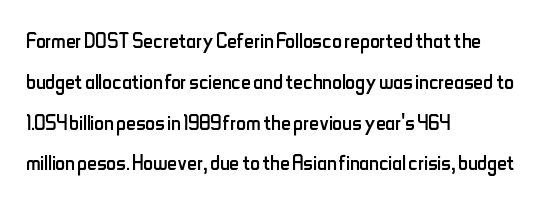
{"italic": "no", "bold": "no", "underline": "no", "align": "left", "line_spacing": "normal", "line_spacing_ratio": 1.51, "letter_spacing": "normal", "letter_spacing_em": 0.0, "glyph_px": 27}
